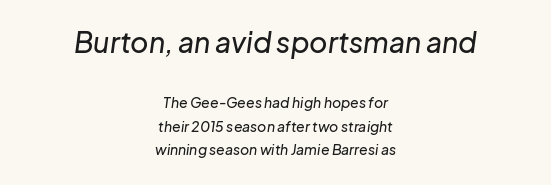
Reading down the column, the eye jumps a familiar distance to each next line. Does the lettering tilt? It does — this is italic. The letters advance in unequal steps, a hallmark of proportional type. The typesetter chose a symmetrical, centered arrangement here. Quick note: underline off. Does extra space separate the letters? No, they use regular spacing.
